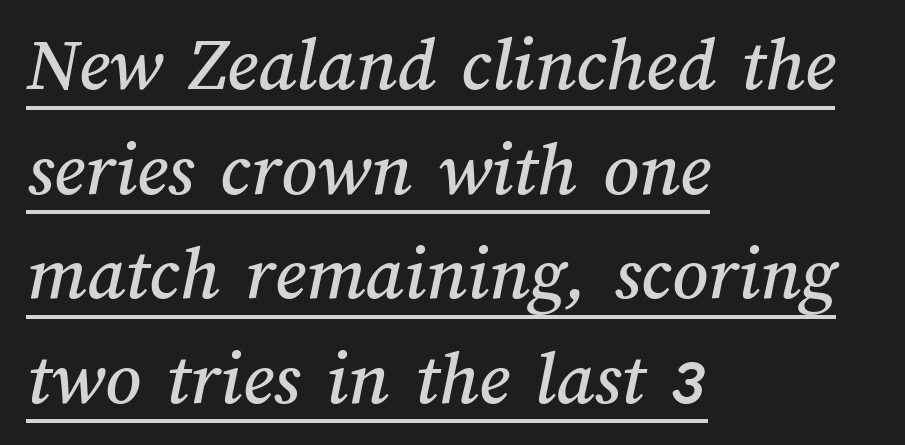
Q: Is the text underlined? A: Yes.
Q: How is the paragraph aligned? A: Left-aligned.
Q: Is the spacing between letters normal or unusually wide? A: Normal.
Q: Is the spacing between lines tight, normal or loose? A: Normal.
Q: Width (condensed, normal, or wide)? A: Normal.
Q: Stroke contrast? A: Medium.
Q: x-height? A: Medium.
Q: Monospaced? A: No.
